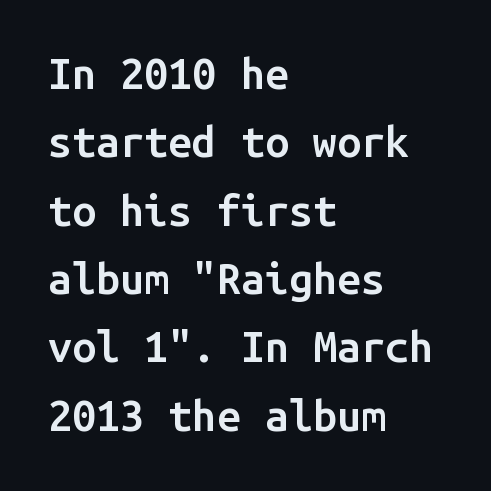
Descenders are the only things crossing below the line. Tracking here is standard; glyphs follow each other at the usual distance. Summary of vertical rhythm: regular, with standard interline spacing. In CSS terms this would be text-align: left.
